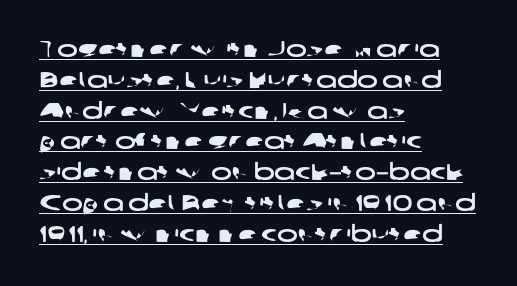
Q: Is the text underlined? A: Yes.
Q: How is the paragraph aligned? A: Left-aligned.
Q: Is the spacing between letters normal or unusually wide? A: Normal.
Q: Is the spacing between lines tight, normal or loose? A: Normal.
